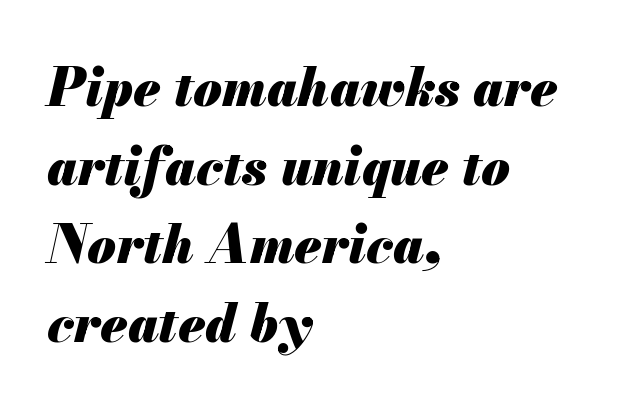
These words are printed bold, with thick strokes throughout. Compared with ordinary roman type, these characters are visibly tilted. Rule under the text: the space is simply empty. Visually the block forms a straight wall on the left and a jagged coastline on the right.
